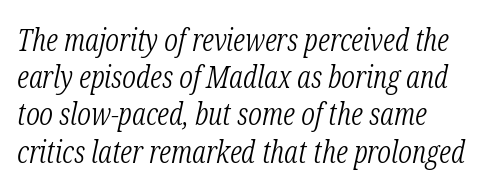
The cut favours lightness, reaching ordinary text weight at its darkest. Where is the straight margin? On the left. Designer's note — italics engaged. The strip under each line holds only bare page. Are there feet on the stems? There are — it's a serif.
